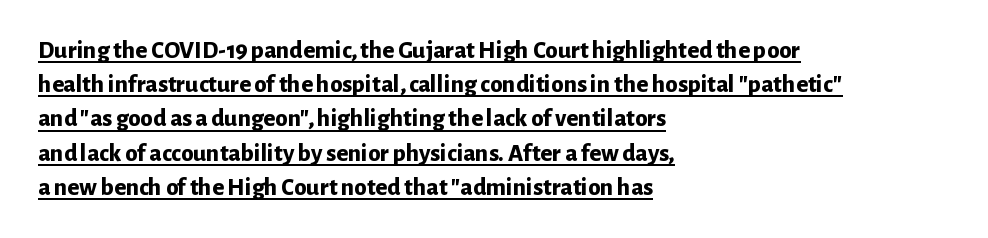
Q: Is the text bold? A: Yes.
Q: Is the text italic (slanted)? A: No, it is upright.
Q: Is the text underlined? A: Yes.
Q: How is the paragraph aligned? A: Left-aligned.
Q: Is the spacing between letters normal or unusually wide? A: Normal.
Q: Is the spacing between lines tight, normal or loose? A: Normal.
